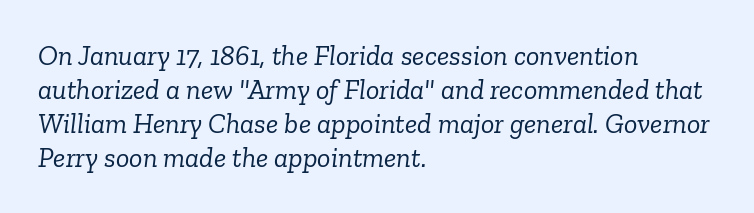
Q: Is the text bold? A: No.
Q: Is the text italic (slanted)? A: Yes, it leans right by about 6 degrees.
Q: Is the typeface a serif or a sans-serif typeface? A: Serif.
Q: Is the text underlined? A: No.
Q: How is the paragraph aligned? A: Left-aligned.
Q: Is the spacing between letters normal or unusually wide? A: Normal.
Q: Width (condensed, normal, or wide)? A: Normal.
Q: Stroke contrast? A: Low.
Q: x-height? A: Medium.
Q: Monospaced? A: No.
